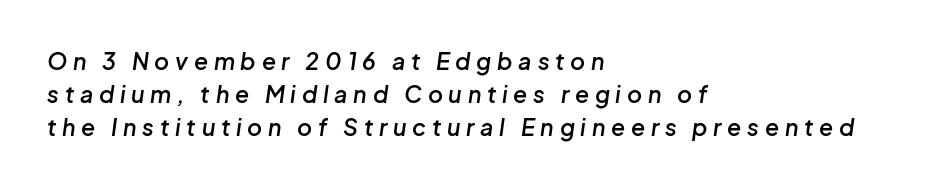
{"italic": "yes", "lean": "right", "slant_degrees": 8, "bold": "semi", "underline": "no", "align": "left", "line_spacing": "normal", "line_spacing_ratio": 1.44, "letter_spacing": "wide", "letter_spacing_em": 0.25, "glyph_px": 23}
